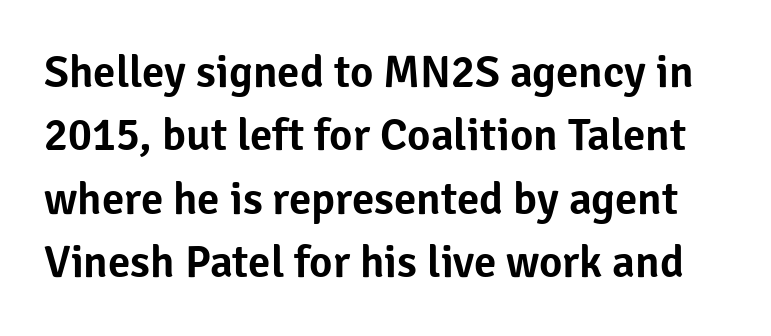
{"serif": "no", "italic": "no", "width": "normal", "stroke_contrast": "low", "x_height": "medium", "monospaced": "no", "underline": "no", "line_spacing": "normal", "line_spacing_ratio": 1.41, "letter_spacing": "normal", "letter_spacing_em": 0.0, "glyph_px": 45}
